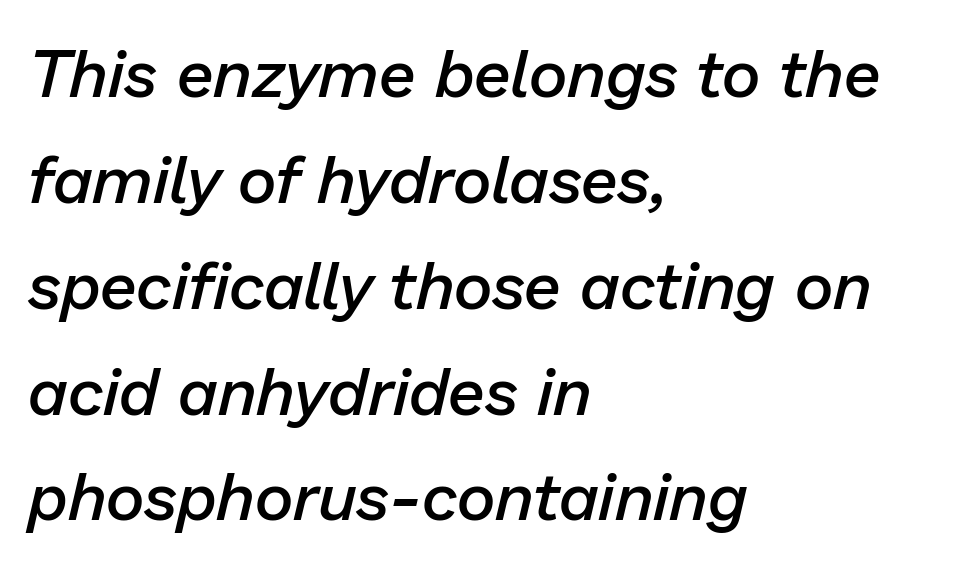
The lines sit at an ordinary, default distance from one another. Just letters on the line, the space beneath them empty. The horizontal fit of the characters is conventional and even. Varying glyph widths throughout — classic text-font behaviour.
